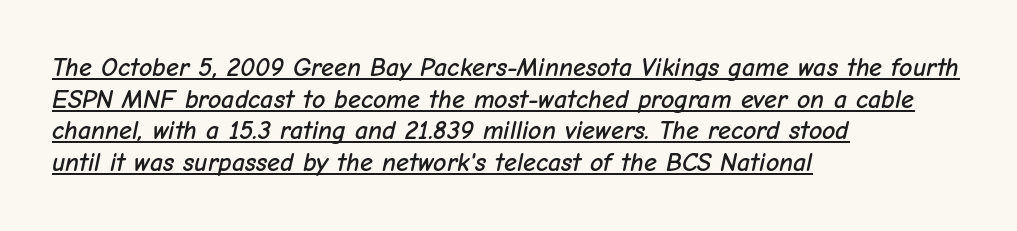
Would a proofreader flag this as italicized? Yes. Left-aligned paragraph, ragged on the right. A rule runs beneath these lines of type. What stands out about the letter spacing? Nothing — it is the standard amount.
